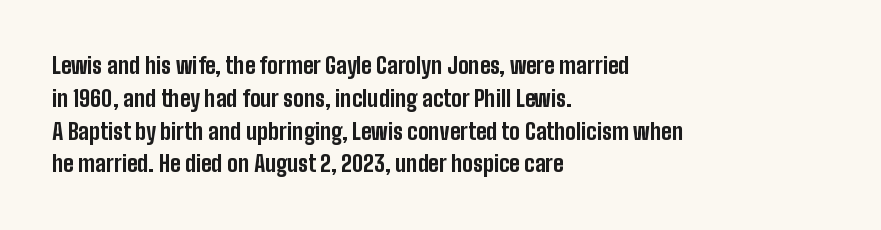
Nobody touched the tracking dial on this one. Alignment: flush left. Tall strokes in this sample are plumb rather than angled. Weight: bold.
